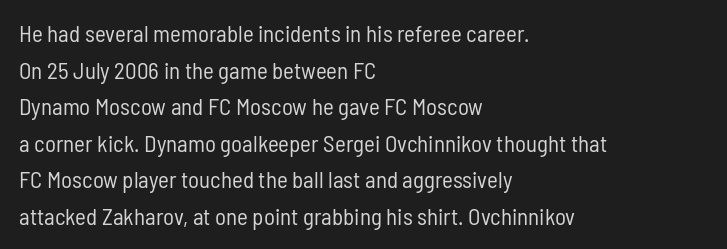
{"italic": "no", "bold": "no", "underline": "no", "align": "left", "line_spacing": "normal", "line_spacing_ratio": 1.59, "letter_spacing": "normal", "letter_spacing_em": 0.0, "glyph_px": 23}
